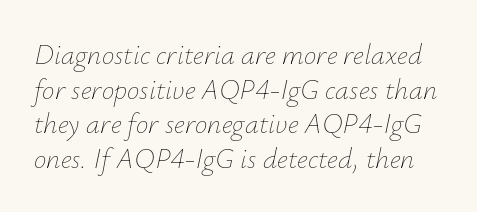
The zone under the glyphs is completely vacant. The font's italic variant was chosen for this text. The letterforms sit shoulder to shoulder at normal distance. This is not heavy type; no bold has been used.
